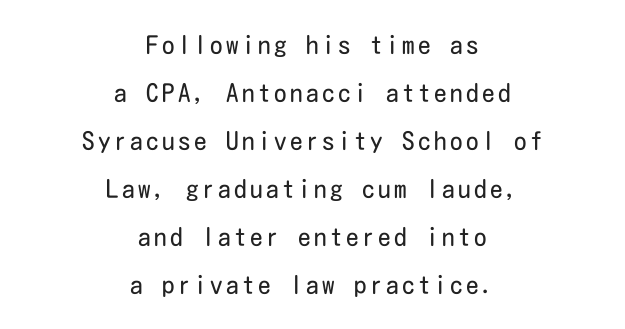
The rag falls on both sides of this text block equally. Loosely led — the rows are spread out. The baseline area is clear. Weight: in the light-to-regular range. The lettering stays uniformly vertical, giving the passage a roman look.
